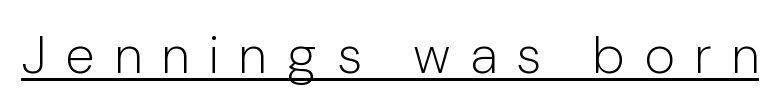
The image shows 53 px light, condensed sans-serif type, upright; set unusually wide letter spacing (+0.4 em), underlined; low stroke contrast and a medium x-height.
